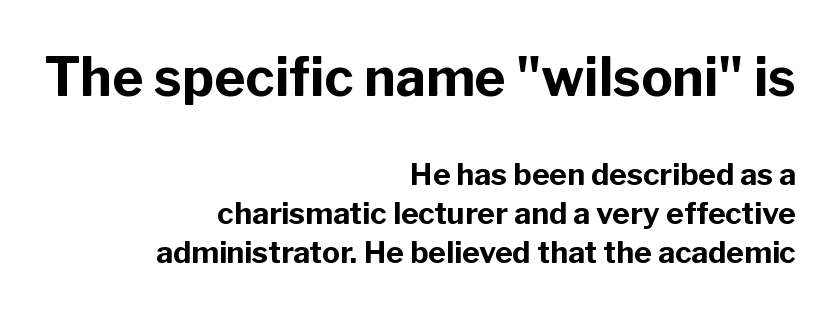
Q: Is the text bold? A: Yes.
Q: Is the text italic (slanted)? A: No, it is upright.
Q: Is the typeface a serif or a sans-serif typeface? A: Sans-serif.
Q: Is the text underlined? A: No.
Q: How is the paragraph aligned? A: Right-aligned.
Q: Is the spacing between letters normal or unusually wide? A: Normal.
Q: Is the spacing between lines tight, normal or loose? A: Normal.
Q: Which block of text is set in a larger size, the first (top) or the second (bottom)? A: The first (top) one.
Q: Width (condensed, normal, or wide)? A: Normal.
Q: Stroke contrast? A: Low.
Q: x-height? A: Medium.
Q: Monospaced? A: No.
